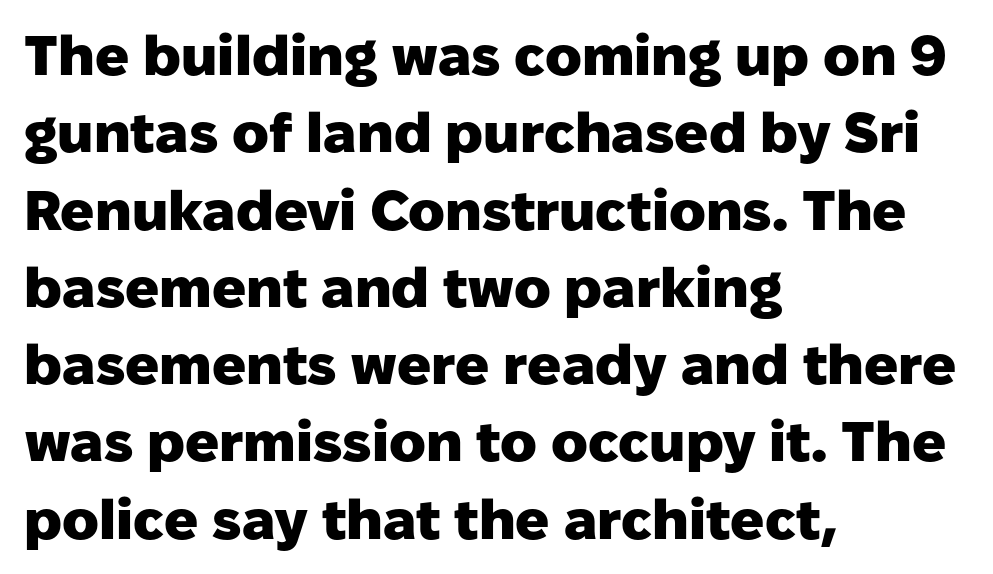
Vertical spacing — default. The paragraph has a hard left edge and a soft right edge. Rule under the text: the space is simply empty. In terms of letterform style, serifs are entirely absent. Character widths vary here, with narrow letters taking less room than wide ones. Characters remain perfectly vertical along every line.
